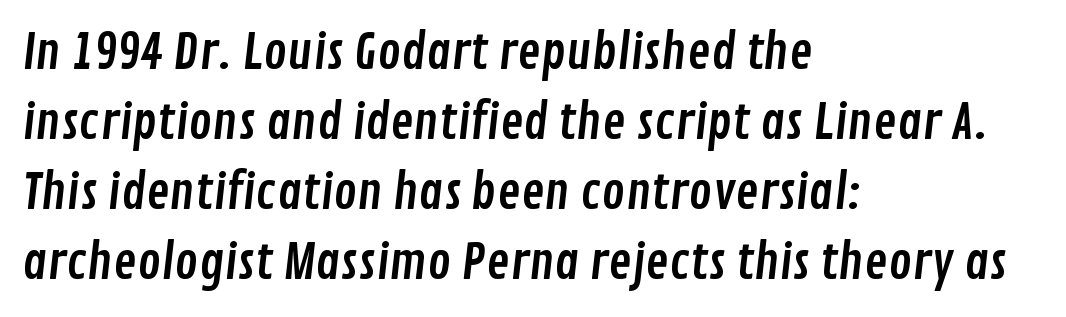
The image shows 49 px condensed sans-serif type; set left-aligned, normal line spacing (1.43x), normal letter spacing, not underlined; low stroke contrast and a medium x-height.
